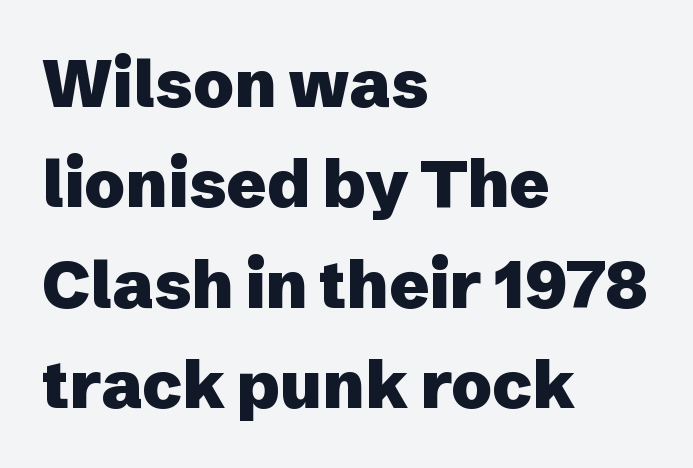
{"serif": "no", "italic": "no", "bold": "yes", "weight": "heavy", "width": "normal", "stroke_contrast": "low", "x_height": "medium", "monospaced": "no", "underline": "no", "align": "left", "line_spacing": "normal", "line_spacing_ratio": 1.52, "letter_spacing": "normal", "letter_spacing_em": 0.0, "glyph_px": 66}
